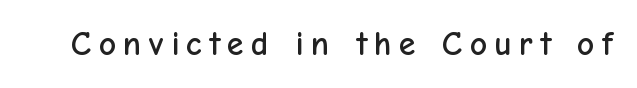
{"serif": "no", "italic": "no", "width": "normal", "stroke_contrast": "low", "x_height": "medium", "monospaced": "no", "underline": "no", "letter_spacing": "wide", "letter_spacing_em": 0.21, "glyph_px": 34}
